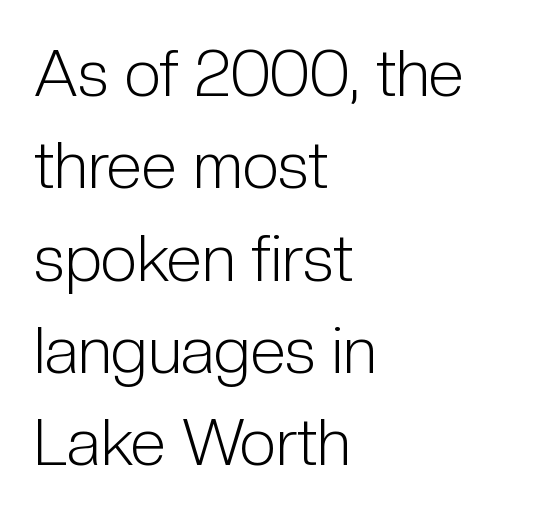
Font category for this specimen: sans-serif. Is this a fixed-width face? No — the glyphs have proportional, varying widths. Italic? Not at all — the glyphs are vertical. The leading is moderate, giving the passage an even texture.
